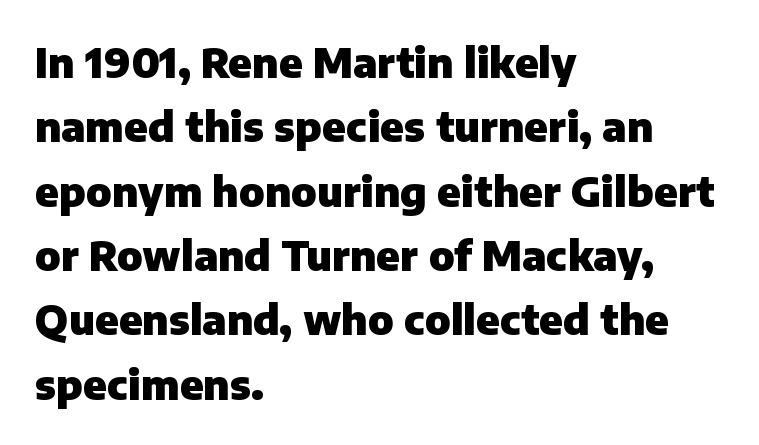
Q: Is the text bold? A: Yes.
Q: Is the text italic (slanted)? A: No, it is upright.
Q: Is the typeface a serif or a sans-serif typeface? A: Sans-serif.
Q: Is the text underlined? A: No.
Q: How is the paragraph aligned? A: Left-aligned.
Q: Is the spacing between letters normal or unusually wide? A: Normal.
Q: Is the spacing between lines tight, normal or loose? A: Normal.
Q: Width (condensed, normal, or wide)? A: Normal.
Q: Stroke contrast? A: Low.
Q: x-height? A: Medium.
Q: Monospaced? A: No.
